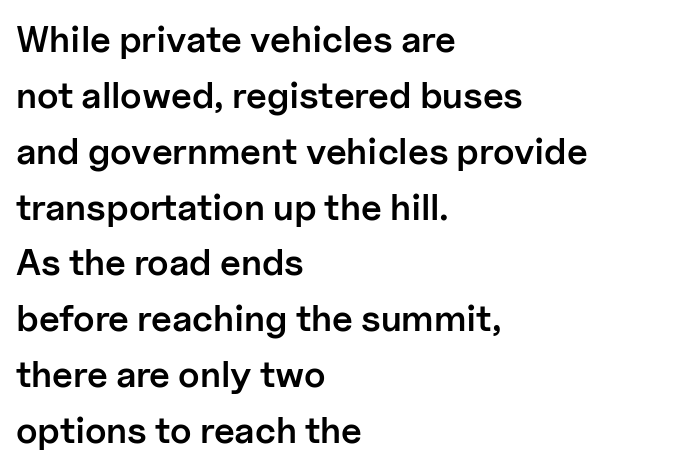
{"serif": "no", "italic": "no", "bold": "semi", "weight": "semibold", "width": "normal", "stroke_contrast": "low", "x_height": "medium", "monospaced": "no", "underline": "no", "align": "left", "line_spacing": "normal", "line_spacing_ratio": 1.51, "letter_spacing": "normal", "letter_spacing_em": 0.0, "glyph_px": 37}
